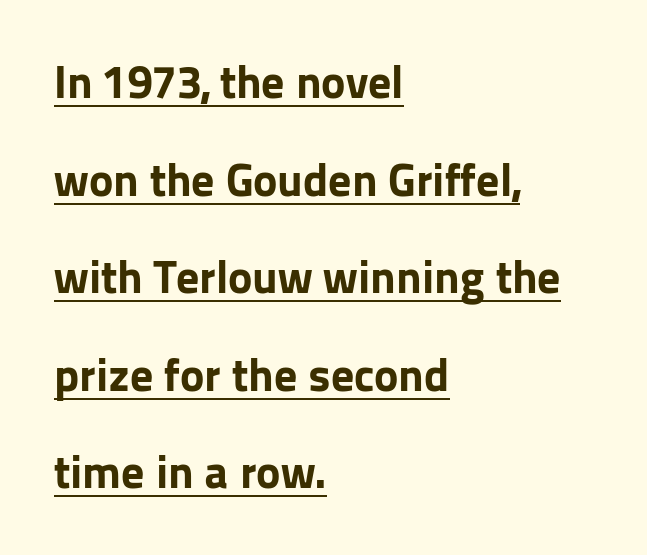
{"serif": "no", "italic": "no", "bold": "yes", "weight": "bold", "width": "normal", "stroke_contrast": "low", "x_height": "medium", "monospaced": "no", "underline": "yes", "align": "left", "line_spacing": "loose", "line_spacing_ratio": 2.12, "letter_spacing": "normal", "letter_spacing_em": 0.0, "glyph_px": 46}
